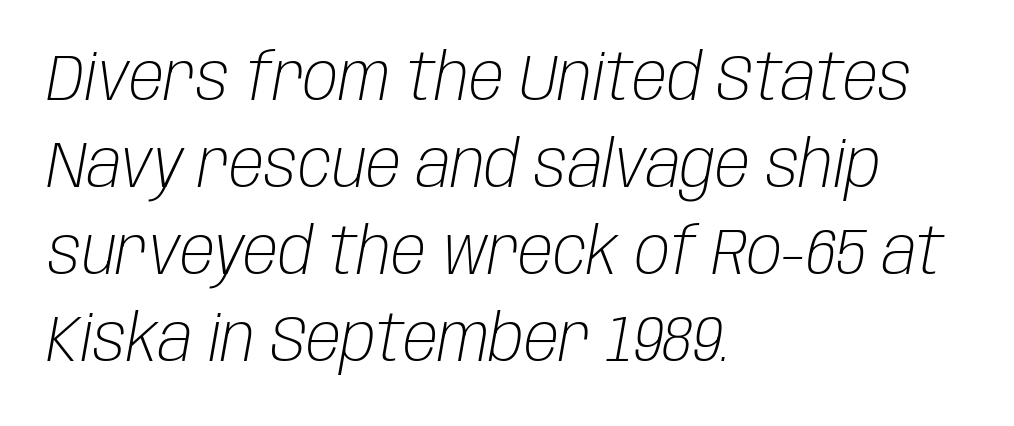
The image shows 65 px light, condensed type, italic (leaning right); set left-aligned, normal line spacing (1.34x), normal letter spacing, not underlined; low stroke contrast and a large x-height.
